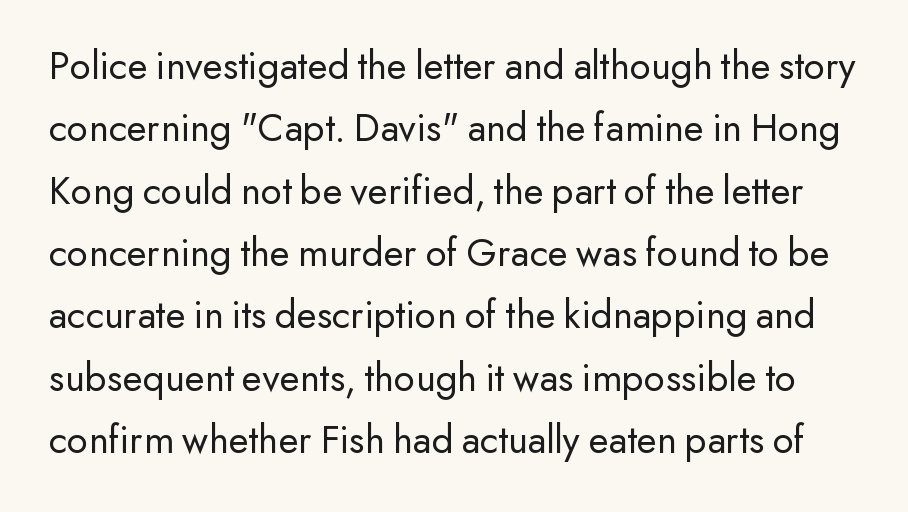
The rows are spaced the way most documents space them. Each letter keeps its own natural width here, so spacing adapts to shape. Style check: upright. Letters have the restrained weight of plain body copy at most. The line texture is even and compact thanks to regular tracking.
